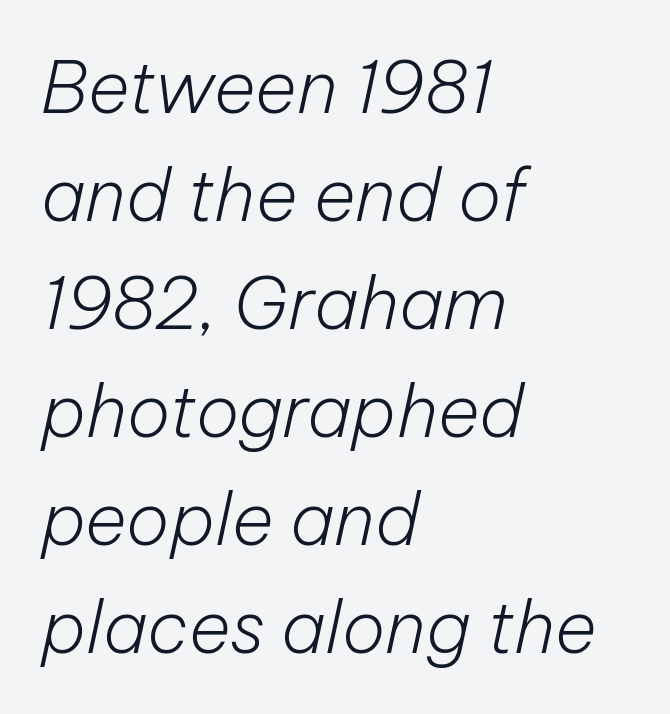
The image shows 72 px light type, italic (leaning right); set left-aligned, normal line spacing (1.5x), normal letter spacing, not underlined; low stroke contrast and a medium x-height.
